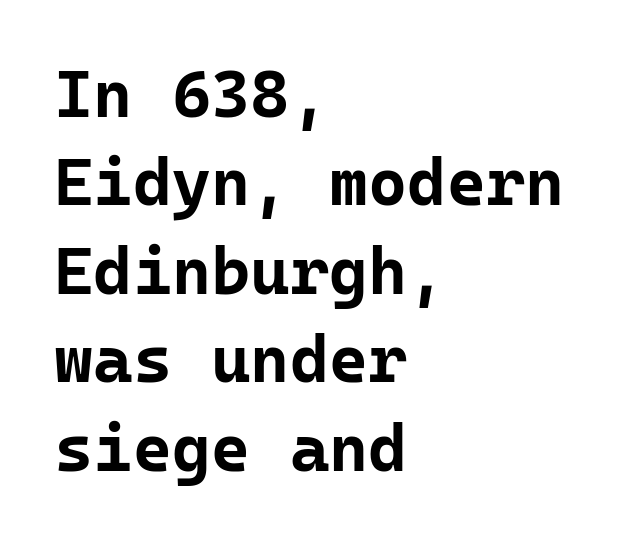
{"serif": "no", "italic": "no", "bold": "yes", "weight": "bold", "width": "normal", "stroke_contrast": "low", "x_height": "medium", "monospaced": "yes", "underline": "no", "align": "left", "line_spacing": "normal", "line_spacing_ratio": 1.32, "letter_spacing": "normal", "letter_spacing_em": 0.0, "glyph_px": 67}
